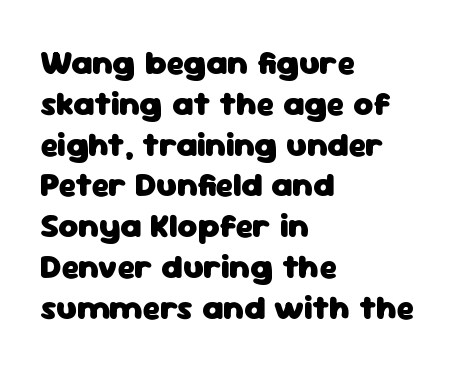
{"serif": "no", "italic": "no", "bold": "yes", "weight": "heavy", "width": "normal", "stroke_contrast": "low", "x_height": "medium", "monospaced": "no", "underline": "no", "align": "left", "line_spacing_ratio": 1.2, "letter_spacing": "normal", "letter_spacing_em": 0.0, "glyph_px": 34}
